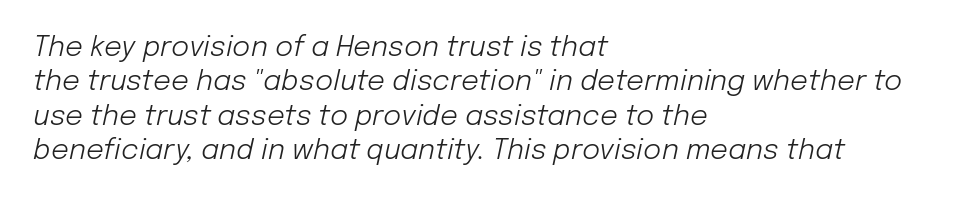
The image shows 28 px light type, italic (leaning right); set left-aligned, line spacing 1.23x, normal letter spacing, not underlined; low stroke contrast and a medium x-height.
